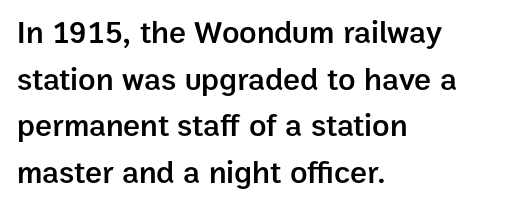
{"serif": "no", "italic": "no", "bold": "semi", "weight": "semibold", "width": "normal", "stroke_contrast": "low", "x_height": "medium", "monospaced": "no", "underline": "no", "align": "left", "line_spacing": "normal", "line_spacing_ratio": 1.46, "letter_spacing": "normal", "letter_spacing_em": 0.0, "glyph_px": 32}
